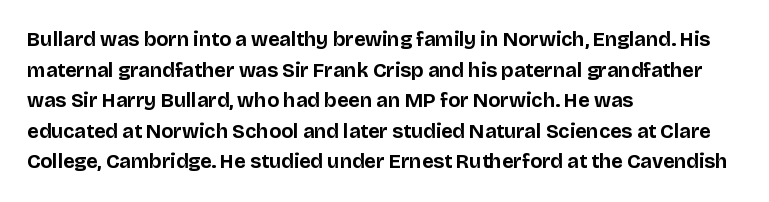
Underlining? Definitely not there. The paragraph has a hard left edge and a soft right edge. A typesetter would mark this as roman, not italic. What weight is shown? A full bold with thick strokes.
